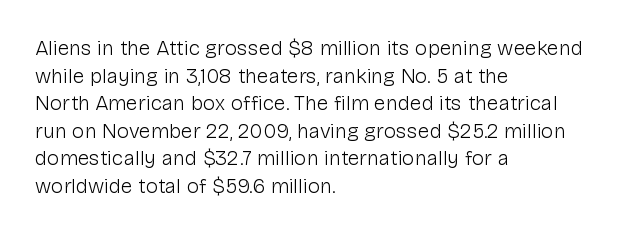
{"italic": "no", "bold": "no", "underline": "no", "align": "left", "line_spacing": "normal", "line_spacing_ratio": 1.31, "letter_spacing": "normal", "letter_spacing_em": 0.0, "glyph_px": 21}
